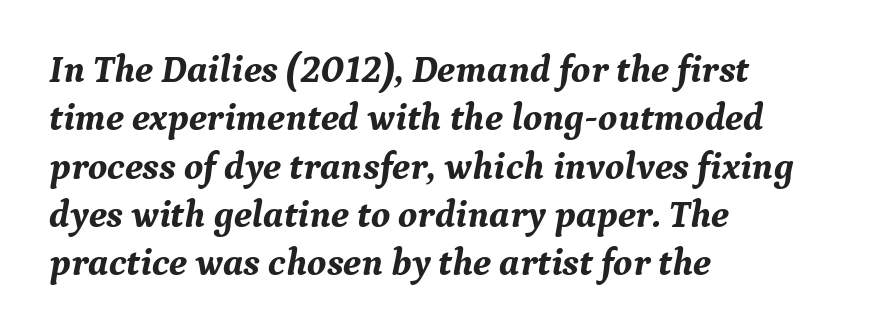
Q: Is the text bold? A: Yes.
Q: Is the text italic (slanted)? A: Yes, it leans right by about 9 degrees.
Q: Is the typeface a serif or a sans-serif typeface? A: Serif.
Q: Is the text underlined? A: No.
Q: How is the paragraph aligned? A: Left-aligned.
Q: Is the spacing between letters normal or unusually wide? A: Normal.
Q: Is the spacing between lines tight, normal or loose? A: Normal.
Q: Width (condensed, normal, or wide)? A: Normal.
Q: Stroke contrast? A: Medium.
Q: x-height? A: Medium.
Q: Monospaced? A: No.
